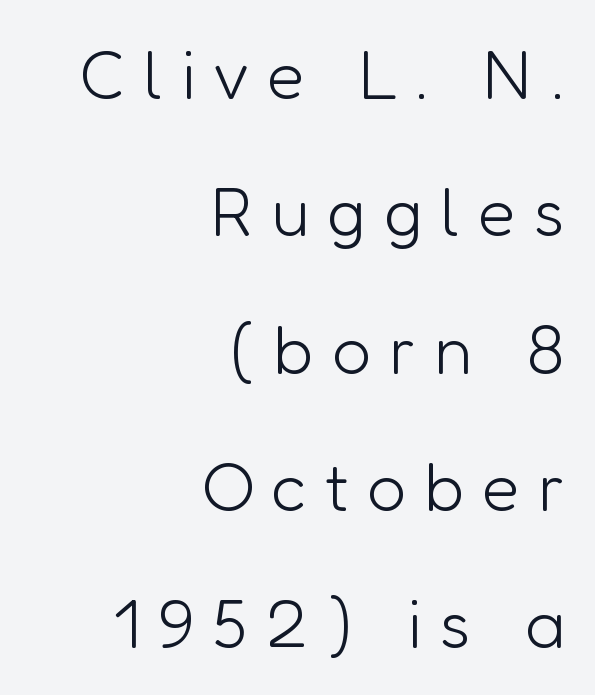
Q: Is the text bold? A: No.
Q: Is the text italic (slanted)? A: No, it is upright.
Q: Is the typeface a serif or a sans-serif typeface? A: Sans-serif.
Q: Is the text underlined? A: No.
Q: How is the paragraph aligned? A: Right-aligned.
Q: Is the spacing between letters normal or unusually wide? A: Unusually wide.
Q: Is the spacing between lines tight, normal or loose? A: Loose.
Q: Width (condensed, normal, or wide)? A: Normal.
Q: Stroke contrast? A: Low.
Q: x-height? A: Medium.
Q: Monospaced? A: No.
